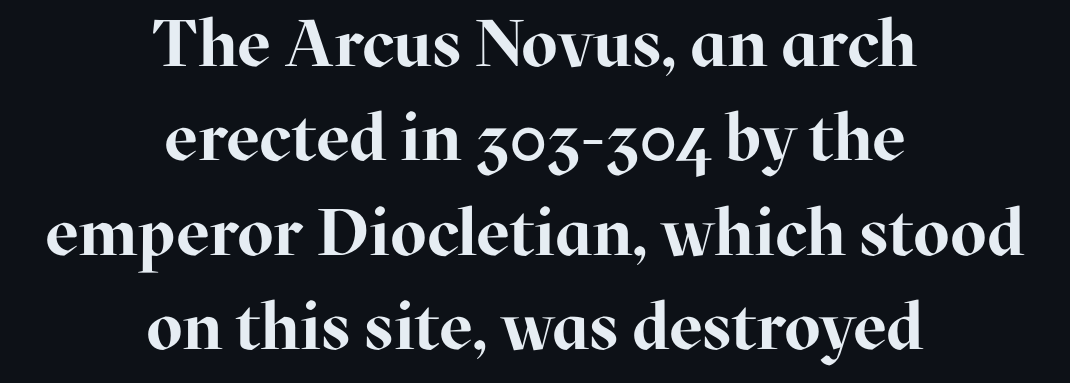
Weight check: bold — yes, fully. This rendering leaves character spacing at its baseline value. Which margin do the lines hug? Neither — every line sits in the middle. The passage shown is typed in a proportional face where columns would drift. A roman cut, with each character standing at attention. The rendering shows small feet on the letterforms — a serif design.
